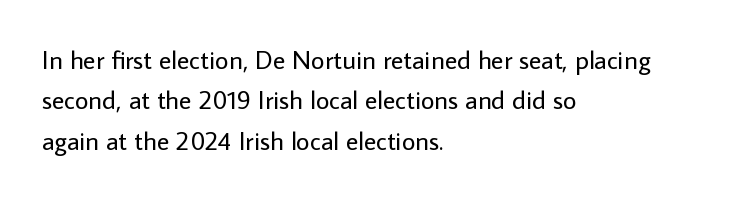
Check the space under the baseline: it is left empty. The type sits square on the baseline with zero lean. Line spacing here is normal. Casual observation: everything's shoved over to the left. Honestly, the letter spacing is just normal — you wouldn't notice it.
